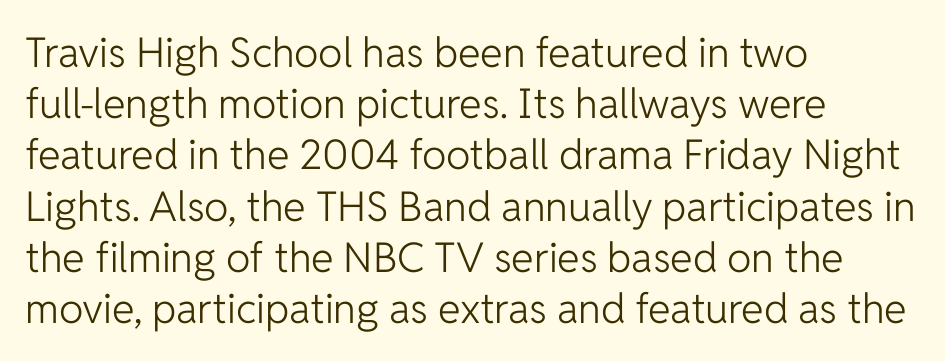
The image shows 41 px light sans-serif type, upright; set left-aligned, normal line spacing (1.25x), normal letter spacing, not underlined; low stroke contrast and a medium x-height.
